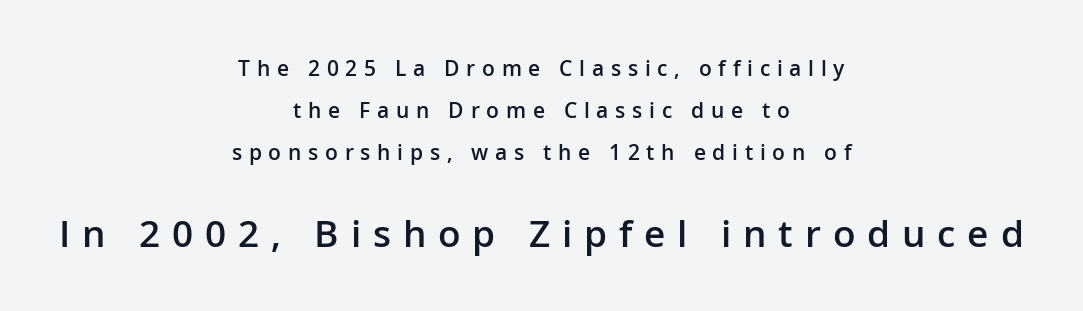
{"serif": "no", "italic": "no", "bold": "semi", "weight": "semibold", "width": "normal", "stroke_contrast": "low", "x_height": "medium", "monospaced": "no", "underline": "no", "align": "center", "line_spacing": "loose", "line_spacing_ratio": 2.0, "letter_spacing": "wide", "letter_spacing_em": 0.32, "larger_block": "second", "size_ratio": 1.76, "glyph_px": 37}
